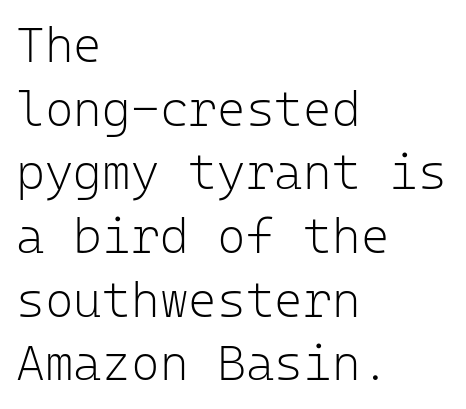
The zone under the glyphs is completely vacant. Look at the bottom of the vertical strokes: they stop flat, with no serifs. Letter spacing: default. Looks like terminal output: every glyph gets an equal slot. These lines are set flush left with a ragged right edge. This is not heavy type; no bold has been used.
